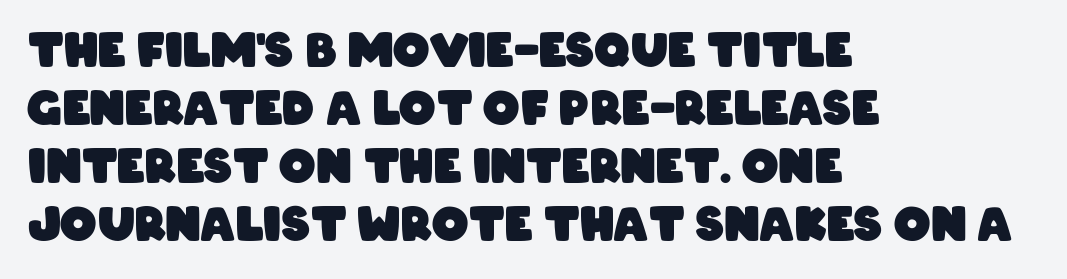
Q: Is the text bold? A: Yes.
Q: Is the typeface a serif or a sans-serif typeface? A: Sans-serif.
Q: Is the text underlined? A: No.
Q: How is the paragraph aligned? A: Left-aligned.
Q: Is the spacing between letters normal or unusually wide? A: Normal.
Q: Is the spacing between lines tight, normal or loose? A: Normal.
Q: Width (condensed, normal, or wide)? A: Condensed.
Q: Stroke contrast? A: Low.
Q: x-height? A: Large.
Q: Monospaced? A: No.
